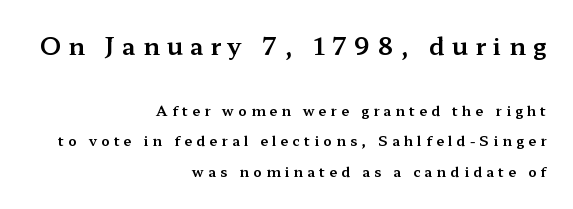
The image shows 24 px text type, upright; set right-aligned, loose line spacing (2.18x), unusually wide letter spacing (+0.3 em), not underlined; the first (top) block is 1.71x larger.
